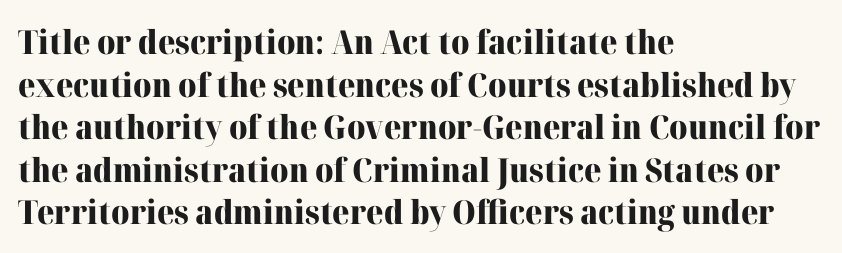
{"serif": "yes", "italic": "no", "bold": "yes", "weight": "heavy", "width": "normal", "stroke_contrast": "high", "x_height": "medium", "monospaced": "no", "underline": "no", "align": "left", "line_spacing": "normal", "line_spacing_ratio": 1.29, "letter_spacing": "normal", "letter_spacing_em": 0.0, "glyph_px": 33}
